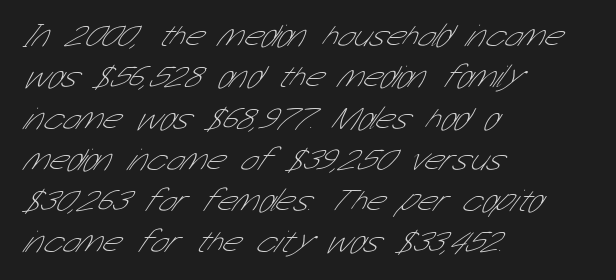
The image shows 32 px thin, condensed sans-serif type; set left-aligned, normal line spacing (1.29x), normal letter spacing, not underlined; low stroke contrast and a medium x-height.
